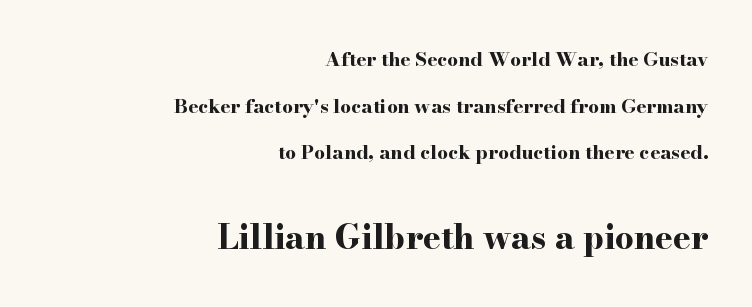
Q: Is the text bold? A: Yes.
Q: Is the text italic (slanted)? A: No, it is upright.
Q: Is the typeface a serif or a sans-serif typeface? A: Serif.
Q: Is the text underlined? A: No.
Q: How is the paragraph aligned? A: Right-aligned.
Q: Is the spacing between letters normal or unusually wide? A: Normal.
Q: Is the spacing between lines tight, normal or loose? A: Loose.
Q: Which block of text is set in a larger size, the first (top) or the second (bottom)? A: The second (bottom) one.
Q: Width (condensed, normal, or wide)? A: Wide.
Q: Stroke contrast? A: High.
Q: x-height? A: Small.
Q: Monospaced? A: No.
